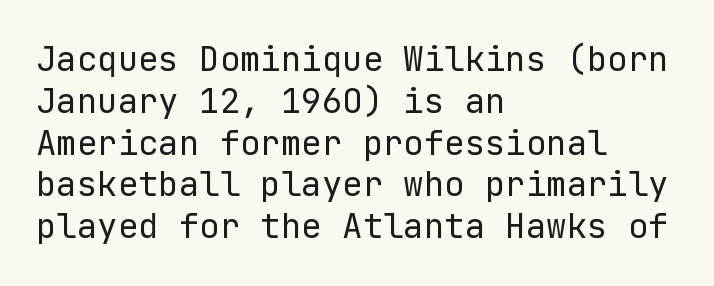
The specimen reads as upright at a glance. Weight class: somewhere from thin through regular. Classification — sans serif. What stands out about the letter spacing? Nothing — it is the standard amount. The setting favours the left margin, as ordinary paragraphs usually do. The strip under each line holds only bare page.
